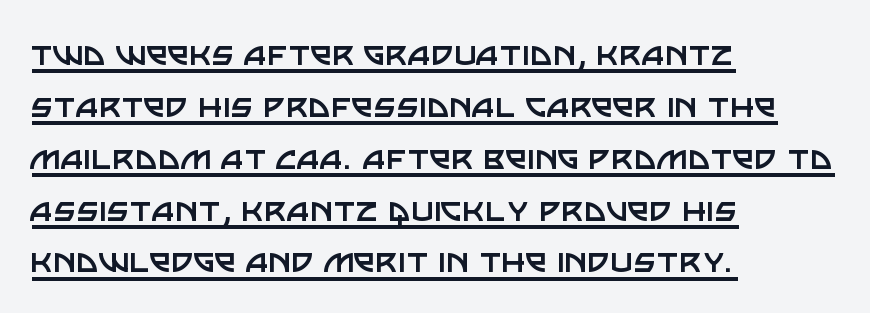
Underlined type. Style check: upright. Letterform terminals end flat and unadorned throughout the passage. Looks like regular typesetting: each glyph gets only the width it needs. Regarding leading, the lines here are spaced in the standard way. Every row of glyphs begins at an identical x-position on the left.
